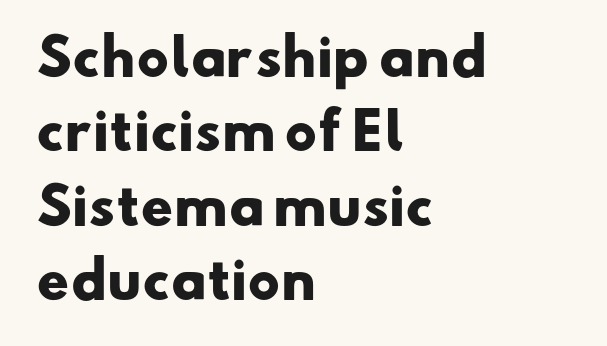
{"serif": "no", "bold": "yes", "weight": "heavy", "width": "wide", "stroke_contrast": "low", "x_height": "small", "monospaced": "no", "underline": "no", "align": "left", "line_spacing": "normal", "line_spacing_ratio": 1.49, "letter_spacing": "normal", "letter_spacing_em": 0.0, "glyph_px": 50}
